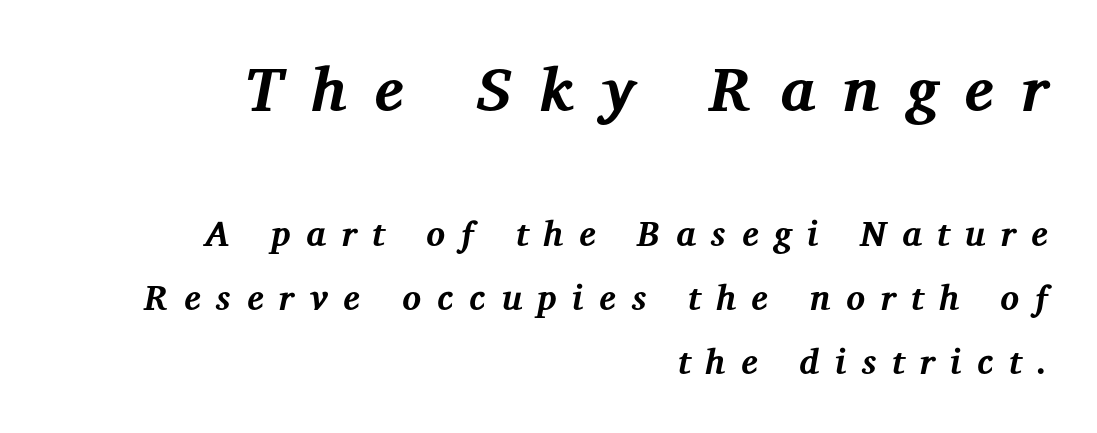
The typesetting leans heavy: a genuine bold. The area under the type is left untouched. Each letter keeps its own natural width here, so spacing adapts to shape. The typesetter chose a ragged-left arrangement here.
